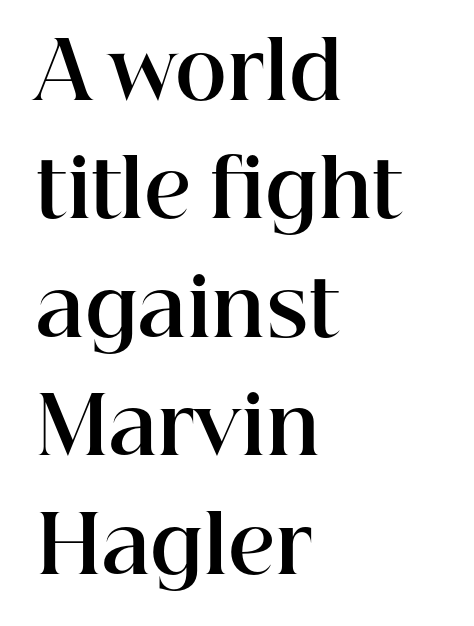
The image shows 79 px bold serif type, upright; set left-aligned, normal line spacing (1.5x), normal letter spacing, not underlined; high stroke contrast and a medium x-height.
